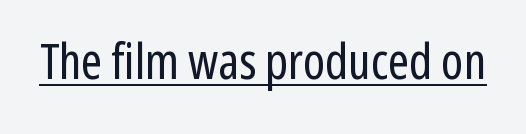
Does the lettering tilt? It doesn't — this is upright. The typeface has the unassuming heft of standard copy or less. Here the designer chose a conventional face with non-uniform glyph widths. The designer went with a sans here, leaving each stem footless.
